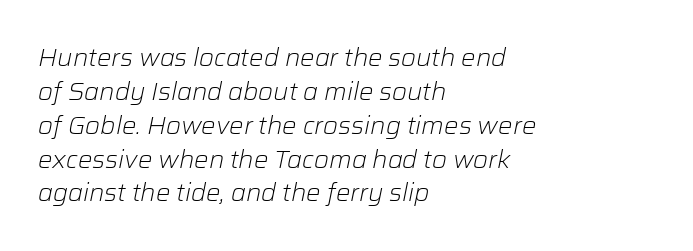
This block has exactly the height ordinary leading produces. Designer's note — italics engaged. This rendering uses left alignment, leaving the right contour irregular. Descenders hang freely into open space. Weight: regular or lighter.
